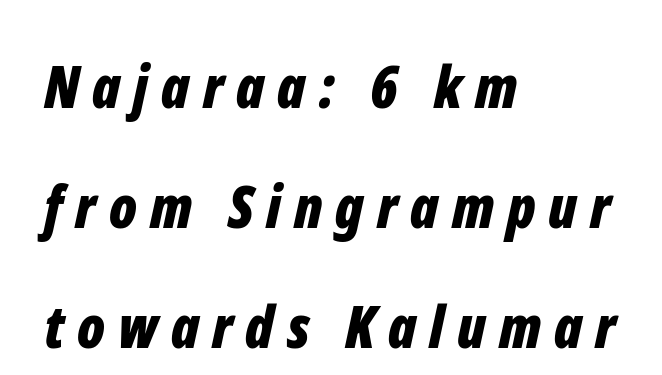
Q: Is the text bold? A: Yes.
Q: Is the text italic (slanted)? A: Yes, it leans right by about 12 degrees.
Q: Is the text underlined? A: No.
Q: How is the paragraph aligned? A: Left-aligned.
Q: Is the spacing between letters normal or unusually wide? A: Unusually wide.
Q: Is the spacing between lines tight, normal or loose? A: Loose.
Q: Width (condensed, normal, or wide)? A: Condensed.
Q: Stroke contrast? A: Low.
Q: x-height? A: Medium.
Q: Monospaced? A: No.
